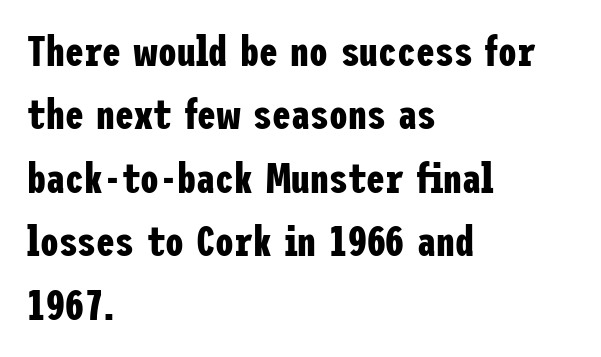
The image shows 42 px bold, condensed sans-serif type, upright; set left-aligned, normal line spacing (1.51x), normal letter spacing, not underlined; low stroke contrast and a medium x-height.
